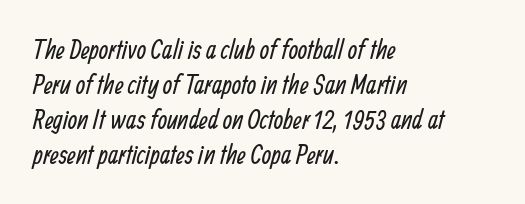
Q: Is the text bold? A: No.
Q: Is the text underlined? A: No.
Q: How is the paragraph aligned? A: Left-aligned.
Q: Is the spacing between letters normal or unusually wide? A: Normal.
Q: Is the spacing between lines tight, normal or loose? A: Normal.
